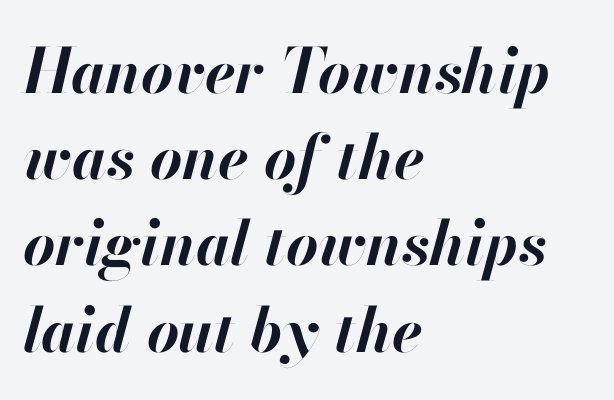
{"italic": "yes", "lean": "right", "slant_degrees": 13, "bold": "yes", "weight": "bold", "width": "normal", "stroke_contrast": "high", "x_height": "small", "monospaced": "no", "underline": "no", "align": "left", "line_spacing": "normal", "line_spacing_ratio": 1.39, "letter_spacing": "normal", "letter_spacing_em": 0.0, "glyph_px": 62}
